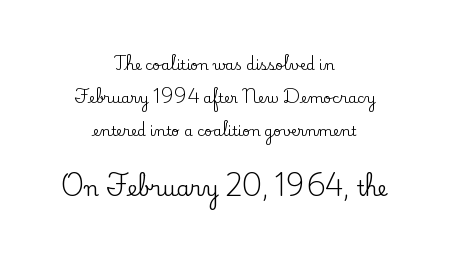
{"italic": "no", "underline": "no", "align": "center", "line_spacing": "loose", "line_spacing_ratio": 2.34, "letter_spacing": "normal", "letter_spacing_em": 0.0, "larger_block": "second", "size_ratio": 1.5, "glyph_px": 21}
